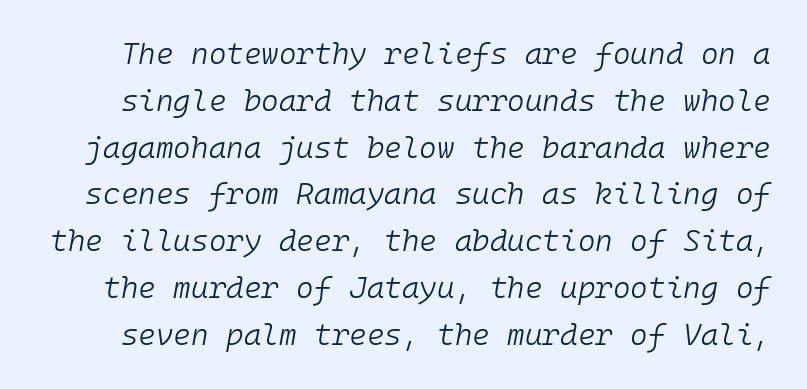
The image shows 30 px light type, italic (leaning right), monospaced; set normal line spacing (1.56x), normal letter spacing, not underlined; low stroke contrast and a medium x-height.
